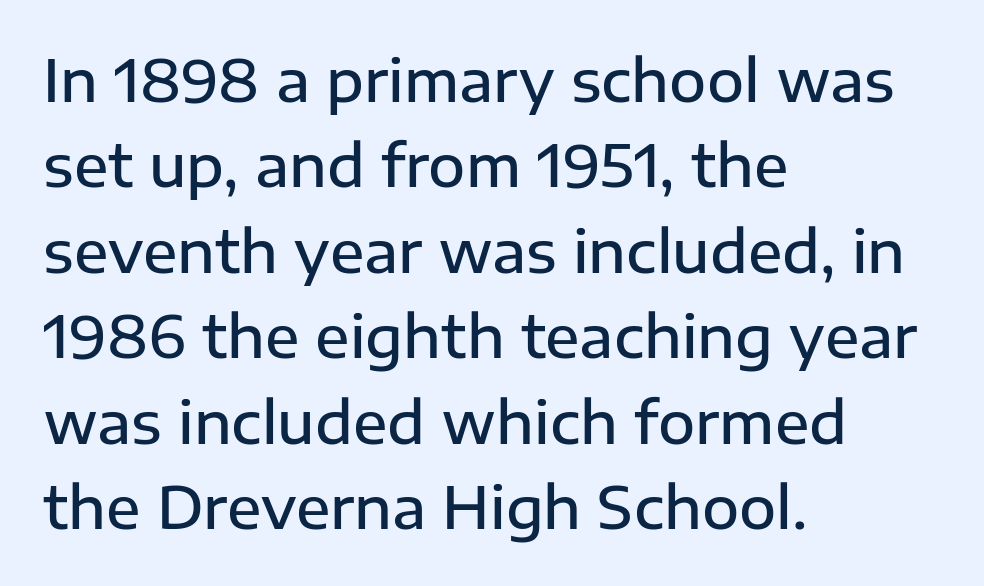
{"serif": "no", "italic": "no", "bold": "semi", "weight": "semibold", "width": "normal", "stroke_contrast": "low", "x_height": "medium", "monospaced": "no", "underline": "no", "align": "left", "line_spacing": "normal", "line_spacing_ratio": 1.5, "letter_spacing": "normal", "letter_spacing_em": 0.0, "glyph_px": 57}
